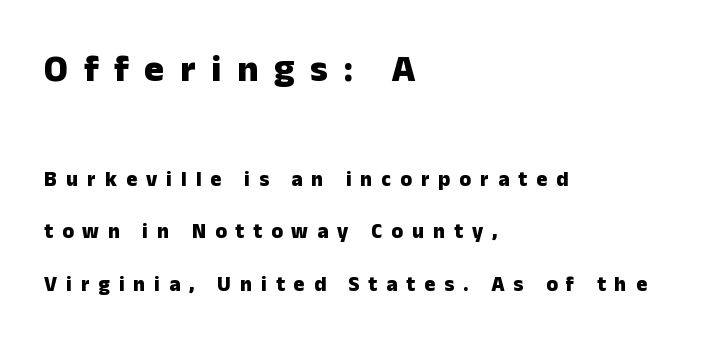
{"serif": "no", "italic": "no", "bold": "yes", "weight": "heavy", "width": "normal", "stroke_contrast": "low", "x_height": "medium", "monospaced": "no", "underline": "no", "align": "left", "line_spacing": "loose", "line_spacing_ratio": 2.48, "letter_spacing": "wide", "letter_spacing_em": 0.43, "larger_block": "first", "size_ratio": 1.76, "glyph_px": 37}
